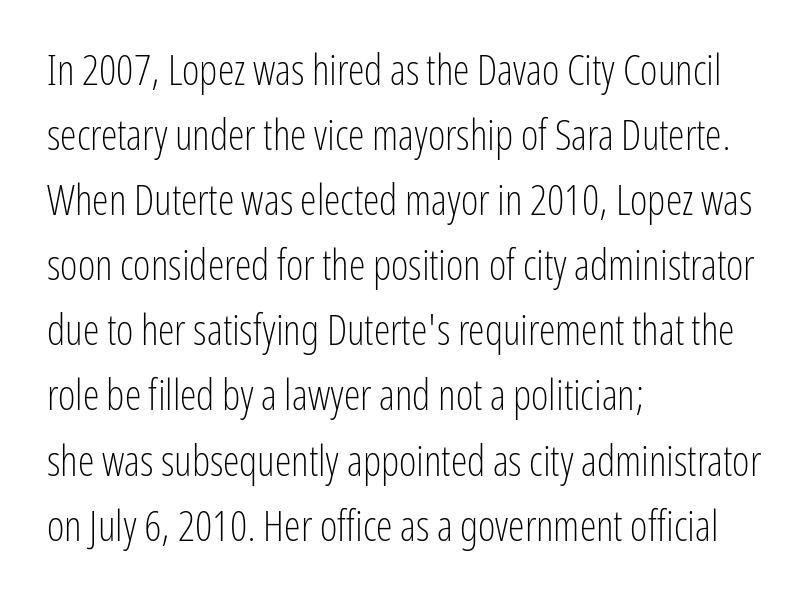
{"serif": "no", "italic": "no", "bold": "no", "weight": "light", "width": "condensed", "stroke_contrast": "low", "x_height": "medium", "monospaced": "no", "underline": "no", "align": "left", "line_spacing": "normal", "line_spacing_ratio": 1.55, "letter_spacing": "normal", "letter_spacing_em": 0.0, "glyph_px": 42}
